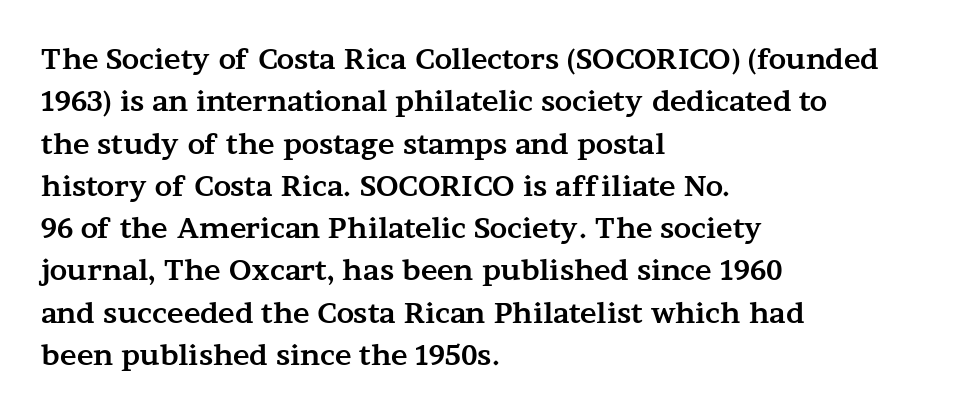
Q: Is the text bold? A: Yes.
Q: Is the text italic (slanted)? A: No, it is upright.
Q: Is the typeface a serif or a sans-serif typeface? A: Serif.
Q: Is the text underlined? A: No.
Q: How is the paragraph aligned? A: Left-aligned.
Q: Is the spacing between letters normal or unusually wide? A: Normal.
Q: Is the spacing between lines tight, normal or loose? A: Normal.
Q: Width (condensed, normal, or wide)? A: Wide.
Q: Stroke contrast? A: Medium.
Q: x-height? A: Medium.
Q: Monospaced? A: No.
